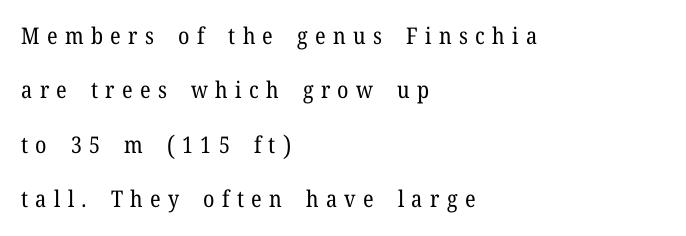
Q: Is the text bold? A: No.
Q: Is the text italic (slanted)? A: No, it is upright.
Q: Is the text underlined? A: No.
Q: How is the paragraph aligned? A: Left-aligned.
Q: Is the spacing between letters normal or unusually wide? A: Unusually wide.
Q: Is the spacing between lines tight, normal or loose? A: Loose.
